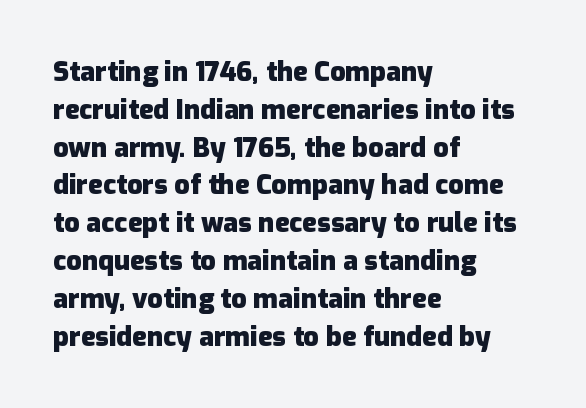
Q: Is the text bold? A: Yes.
Q: Is the text italic (slanted)? A: No, it is upright.
Q: Is the text underlined? A: No.
Q: How is the paragraph aligned? A: Left-aligned.
Q: Is the spacing between letters normal or unusually wide? A: Normal.
Q: Is the spacing between lines tight, normal or loose? A: Normal.
